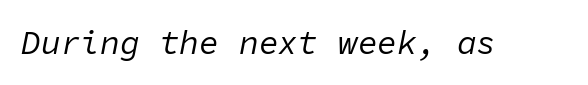
The image shows 33 px regular-weight type, italic (leaning right), monospaced; set normal letter spacing, not underlined; low stroke contrast and a medium x-height.
